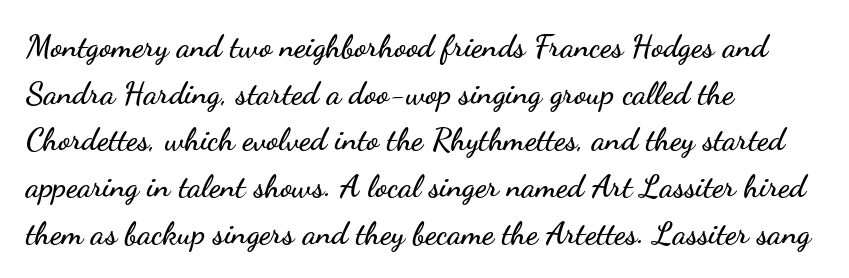
Q: Is the text italic (slanted)? A: Yes.
Q: Is the typeface a serif or a sans-serif typeface? A: Sans-serif.
Q: Is the text underlined? A: No.
Q: How is the paragraph aligned? A: Left-aligned.
Q: Is the spacing between letters normal or unusually wide? A: Normal.
Q: Is the spacing between lines tight, normal or loose? A: Normal.
Q: Width (condensed, normal, or wide)? A: Wide.
Q: Stroke contrast? A: Low.
Q: x-height? A: Small.
Q: Monospaced? A: No.
